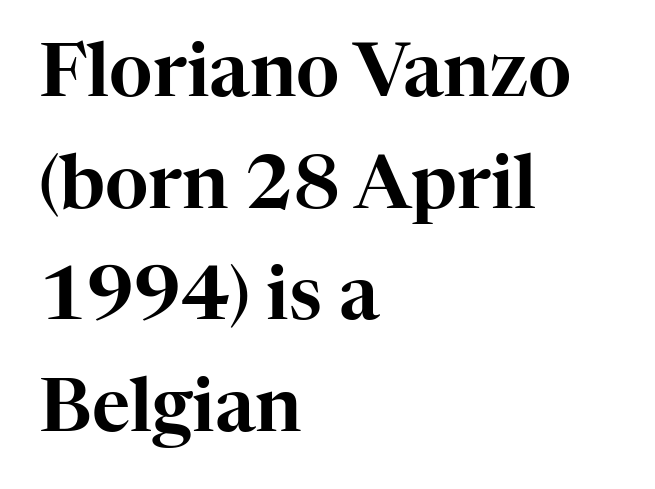
Q: Is the text italic (slanted)? A: No, it is upright.
Q: Is the typeface a serif or a sans-serif typeface? A: Serif.
Q: Is the text underlined? A: No.
Q: How is the paragraph aligned? A: Left-aligned.
Q: Is the spacing between letters normal or unusually wide? A: Normal.
Q: Is the spacing between lines tight, normal or loose? A: Normal.
Q: Width (condensed, normal, or wide)? A: Normal.
Q: Stroke contrast? A: High.
Q: x-height? A: Medium.
Q: Monospaced? A: No.
